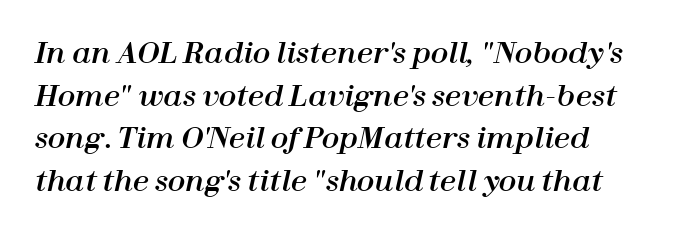
{"italic": "yes", "lean": "right", "slant_degrees": 12, "width": "normal", "stroke_contrast": "high", "x_height": "medium", "monospaced": "no", "underline": "no", "line_spacing": "normal", "line_spacing_ratio": 1.47, "letter_spacing": "normal", "letter_spacing_em": 0.0, "glyph_px": 29}
